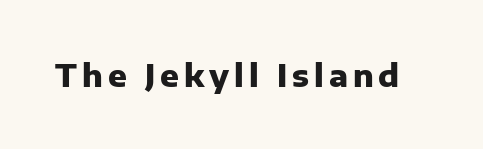
The image shows 31 px heavy sans-serif type, upright; set not underlined; low stroke contrast and a medium x-height.
